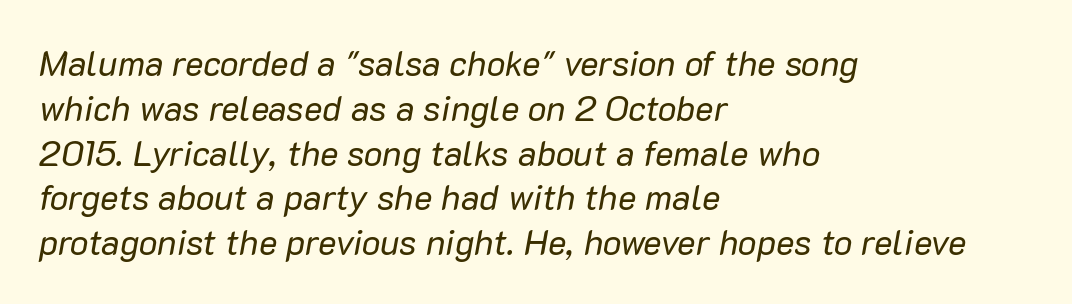
The typography opts for an oblique posture over an upright one. You could not count columns in this text — the font is proportionally spaced. Letter spacing: default. Stems here are at most as thick as an everyday book face.
